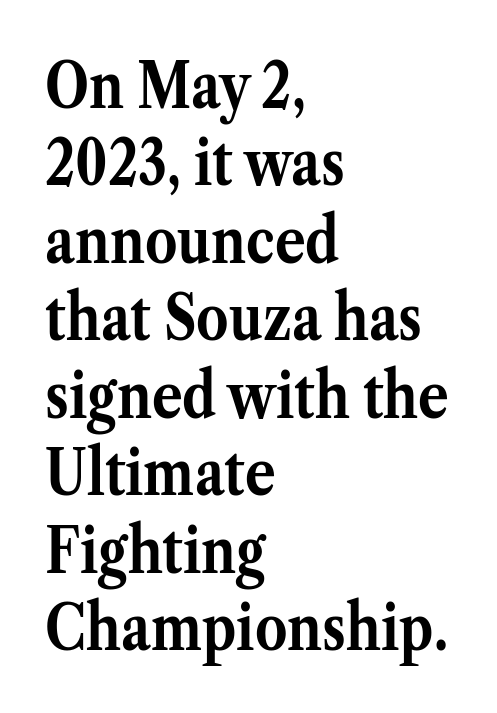
Q: Is the text bold? A: Yes.
Q: Is the text italic (slanted)? A: No, it is upright.
Q: Is the typeface a serif or a sans-serif typeface? A: Serif.
Q: Is the text underlined? A: No.
Q: How is the paragraph aligned? A: Left-aligned.
Q: Is the spacing between letters normal or unusually wide? A: Normal.
Q: Width (condensed, normal, or wide)? A: Normal.
Q: Stroke contrast? A: Medium.
Q: x-height? A: Medium.
Q: Monospaced? A: No.
